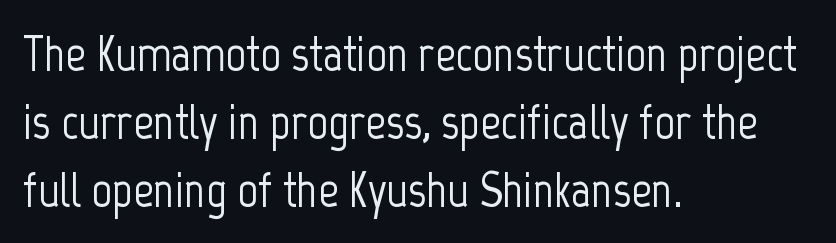
Q: Is the text italic (slanted)? A: No, it is upright.
Q: Is the typeface a serif or a sans-serif typeface? A: Sans-serif.
Q: Is the text underlined? A: No.
Q: How is the paragraph aligned? A: Left-aligned.
Q: Is the spacing between letters normal or unusually wide? A: Normal.
Q: Is the spacing between lines tight, normal or loose? A: Normal.
Q: Width (condensed, normal, or wide)? A: Condensed.
Q: Stroke contrast? A: Low.
Q: x-height? A: Medium.
Q: Monospaced? A: No.
